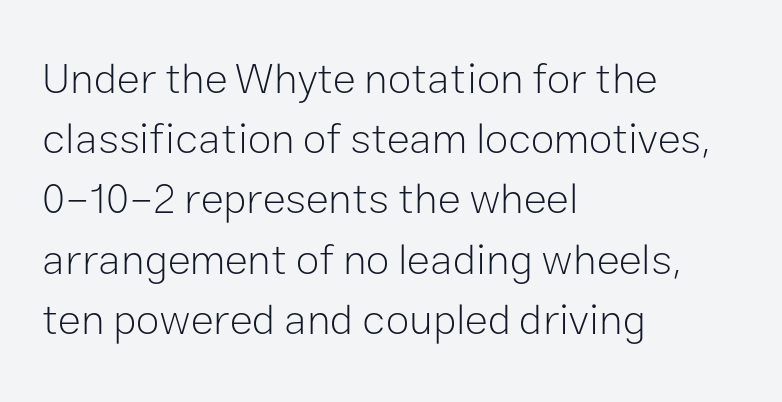
Nothing unusual about the tracking: characters are spaced as the font intends. Every character sits straight up, as roman type does. The strip under each line holds only bare page. You could not count columns in this text — the font is proportionally spaced. The compositor pushed each line to the left boundary.
